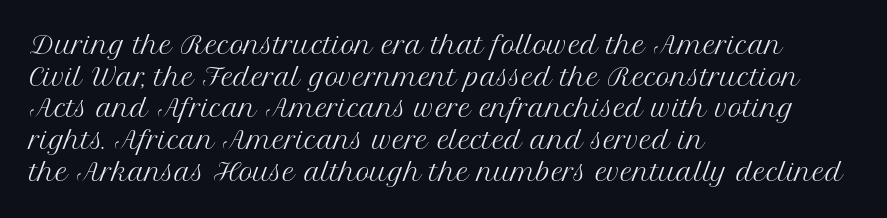
{"bold": "no", "underline": "no", "align": "left", "line_spacing": "normal", "line_spacing_ratio": 1.32, "letter_spacing": "normal", "letter_spacing_em": 0.0, "glyph_px": 24}
